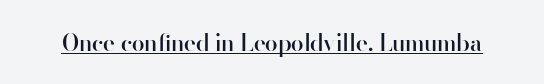
A typesetter would call this zero additional tracking. The rendered words wear a rule along their underside. Every character sits straight up, as roman type does. Typesetter's note: demi weight, one step under bold.
